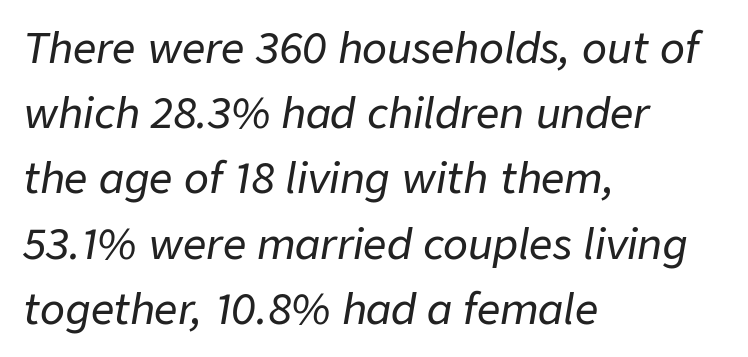
Q: Is the text italic (slanted)? A: Yes, it leans right by about 9 degrees.
Q: Is the text underlined? A: No.
Q: How is the paragraph aligned? A: Left-aligned.
Q: Is the spacing between letters normal or unusually wide? A: Normal.
Q: Is the spacing between lines tight, normal or loose? A: Normal.
Q: Width (condensed, normal, or wide)? A: Normal.
Q: Stroke contrast? A: Low.
Q: x-height? A: Medium.
Q: Monospaced? A: No.
